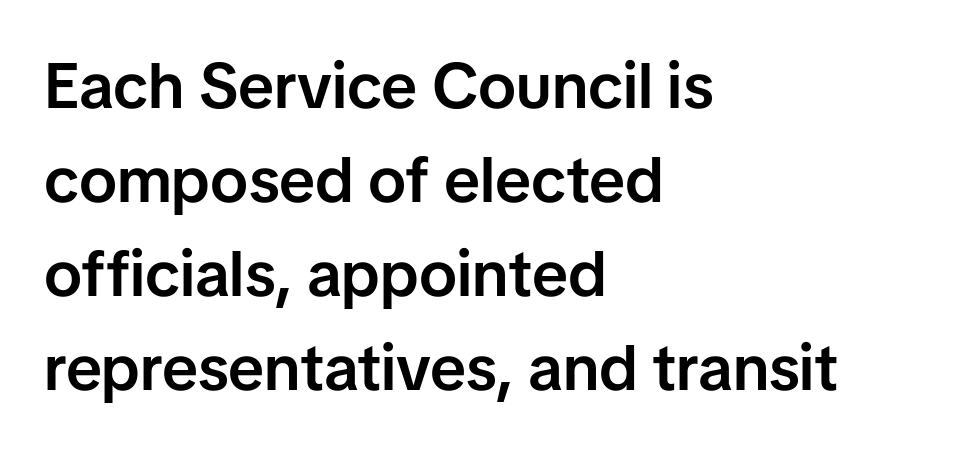
{"serif": "no", "italic": "no", "bold": "semi", "weight": "semibold", "width": "normal", "stroke_contrast": "low", "x_height": "medium", "monospaced": "no", "underline": "no", "align": "left", "line_spacing": "normal", "line_spacing_ratio": 1.47, "letter_spacing": "normal", "letter_spacing_em": 0.0, "glyph_px": 64}
